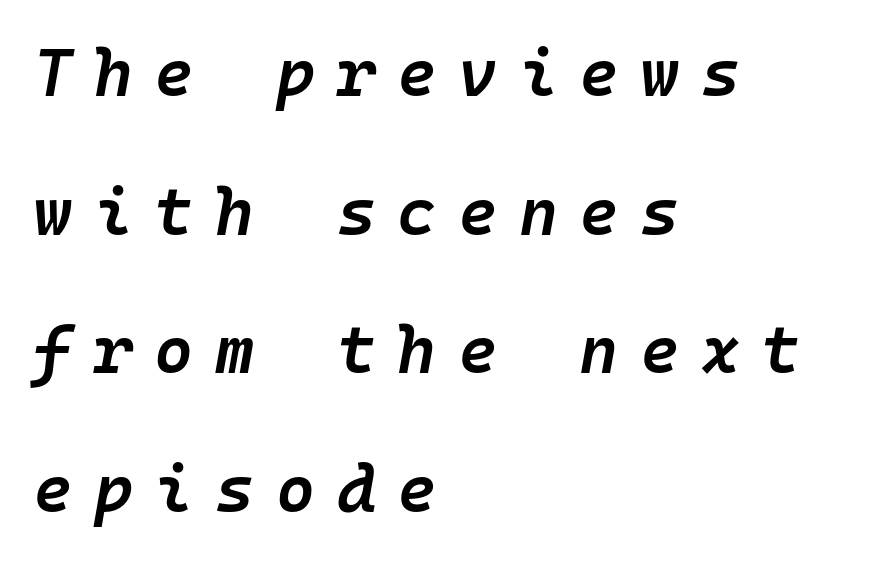
Where is the straight margin? On the left. Honestly, the letter spacing is so wide it's the main thing you notice. The passage shown stacks its lines with a broad gap. Bare-footed words on every line. Designer's note — italics engaged.
